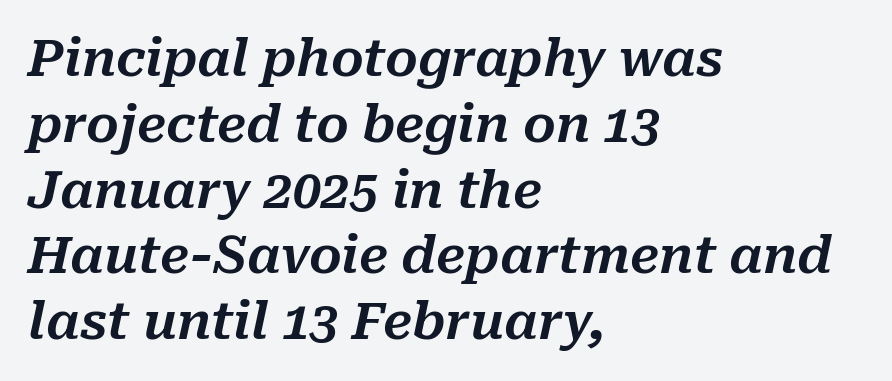
{"italic": "yes", "lean": "right", "slant_degrees": 10, "width": "normal", "stroke_contrast": "medium", "x_height": "medium", "monospaced": "no", "underline": "no", "align": "left", "line_spacing": "normal", "line_spacing_ratio": 1.29, "letter_spacing": "normal", "letter_spacing_em": 0.0, "glyph_px": 51}
